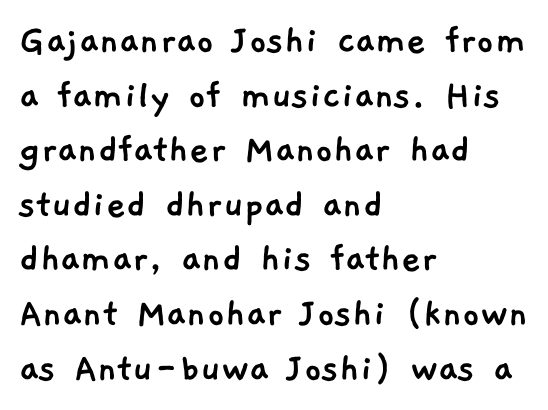
Q: Is the typeface a serif or a sans-serif typeface? A: Sans-serif.
Q: Is the text underlined? A: No.
Q: How is the paragraph aligned? A: Left-aligned.
Q: Is the spacing between letters normal or unusually wide? A: Normal.
Q: Is the spacing between lines tight, normal or loose? A: Normal.
Q: Width (condensed, normal, or wide)? A: Normal.
Q: Stroke contrast? A: Low.
Q: x-height? A: Medium.
Q: Monospaced? A: No.
